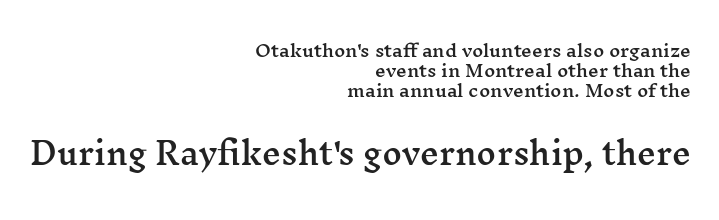
Q: Is the text italic (slanted)? A: No, it is upright.
Q: Is the typeface a serif or a sans-serif typeface? A: Serif.
Q: Is the text underlined? A: No.
Q: How is the paragraph aligned? A: Right-aligned.
Q: Is the spacing between letters normal or unusually wide? A: Normal.
Q: Which block of text is set in a larger size, the first (top) or the second (bottom)? A: The second (bottom) one.
Q: Width (condensed, normal, or wide)? A: Wide.
Q: Stroke contrast? A: Medium.
Q: x-height? A: Medium.
Q: Monospaced? A: No.
